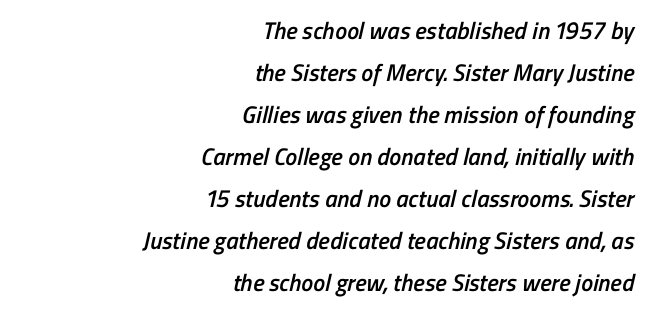
The image shows 24 px text type; set right-aligned, line spacing 1.75x, normal letter spacing, not underlined.
